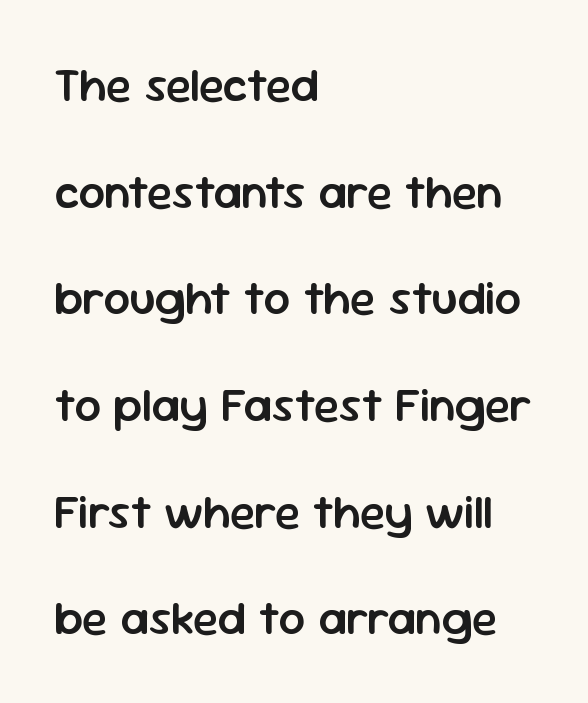
{"serif": "no", "italic": "no", "bold": "semi", "weight": "semibold", "width": "normal", "stroke_contrast": "low", "x_height": "medium", "monospaced": "no", "underline": "no", "align": "left", "line_spacing": "loose", "line_spacing_ratio": 2.27, "letter_spacing": "normal", "letter_spacing_em": 0.0, "glyph_px": 47}
